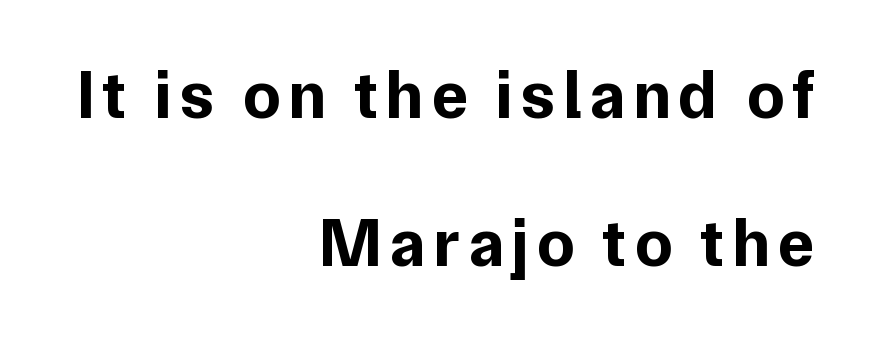
The image shows 68 px bold sans-serif type, upright; set right-aligned, loose line spacing (2.18x), not underlined; low stroke contrast and a medium x-height.
